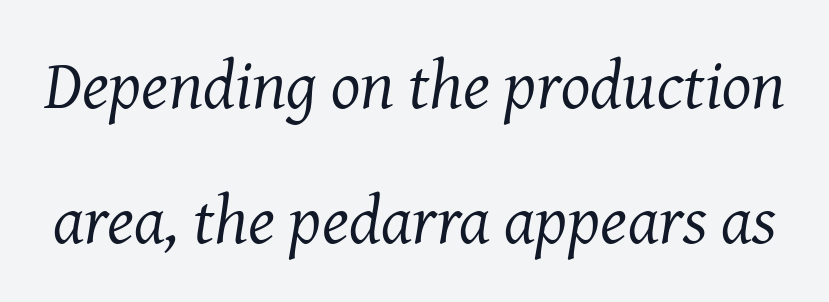
The letters sit at their default tracking, neither squeezed nor spread. The lettering tilts uniformly, giving the passage an italic look. Compared with typical paragraphs, the rows here are farther apart. Is this a fixed-width face? No — the glyphs have proportional, varying widths. Are there feet on the stems? There are — it's a serif.
